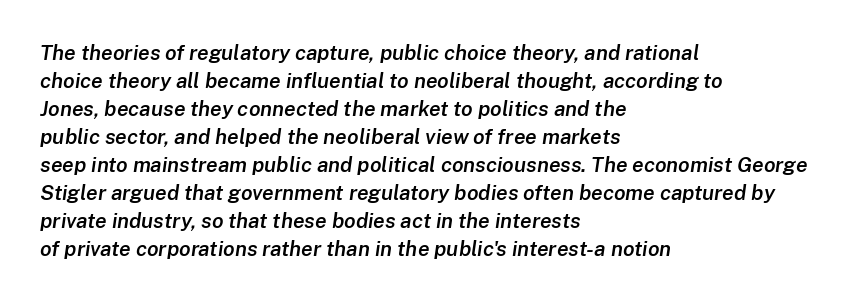
Q: Is the text bold? A: Semi-bold.
Q: Is the text italic (slanted)? A: Yes, it leans right by about 8 degrees.
Q: Is the text underlined? A: No.
Q: How is the paragraph aligned? A: Left-aligned.
Q: Is the spacing between letters normal or unusually wide? A: Normal.
Q: Is the spacing between lines tight, normal or loose? A: Normal.
